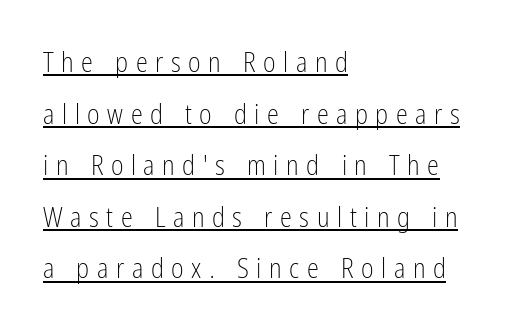
{"italic": "no", "bold": "no", "underline": "yes", "align": "left", "line_spacing": "loose", "line_spacing_ratio": 1.91, "letter_spacing": "wide", "letter_spacing_em": 0.28, "glyph_px": 27}
